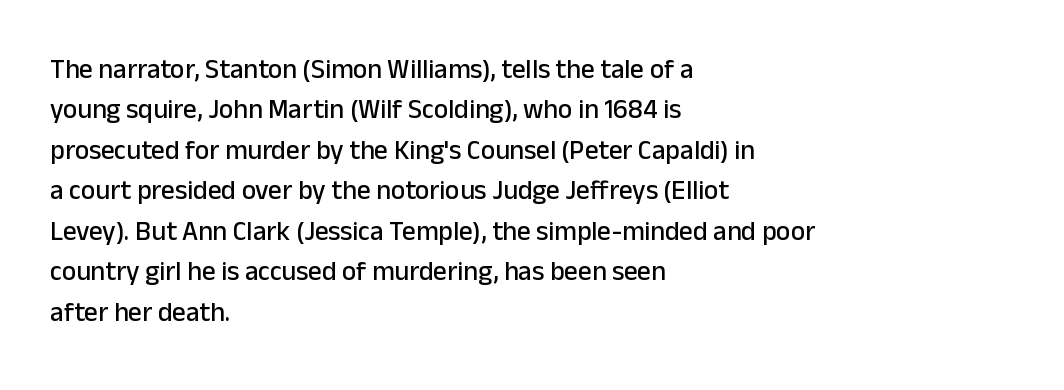
The image shows 27 px text type, upright; set left-aligned, normal line spacing (1.5x), normal letter spacing, not underlined.
